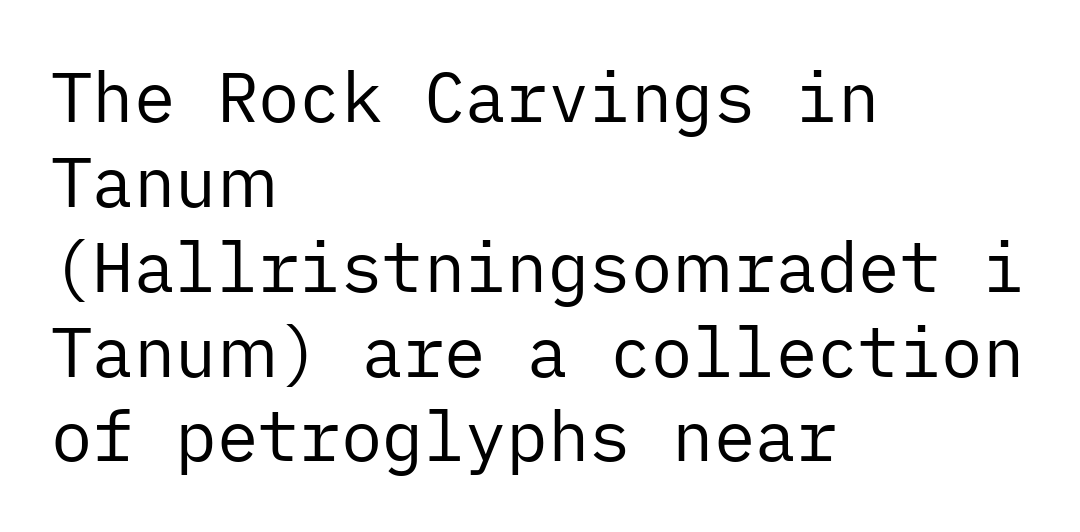
The lettering holds an erect, upright posture throughout. No word sits above an underline. Typographically, this falls in the sans-serif category. Caption: multi-line text, flush left, ragged right. These glyphs show unthickened strokes, regular width or finer.
